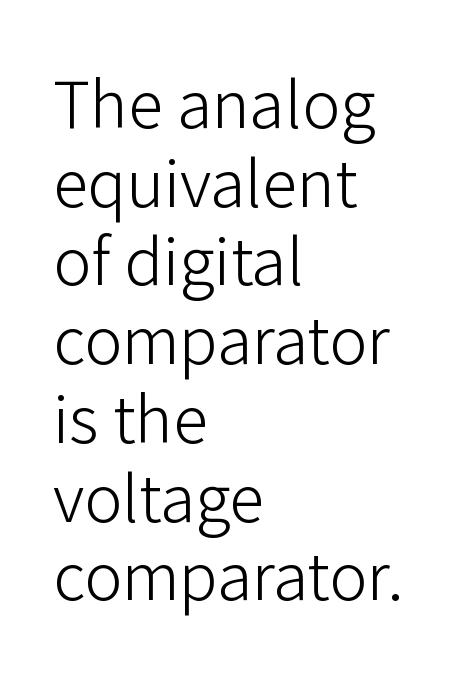
Typeset ragged right — the left edge is the straight one. Has an underline been added? It has not. Nope, not italic — everything's standing straight. On a weight scale, this lands at 450 or below.
